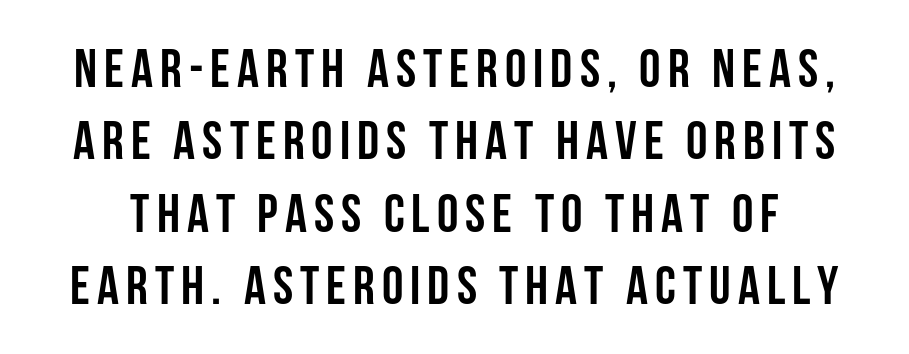
The image shows 54 px semibold, condensed sans-serif type, upright; set normal line spacing (1.34x), not underlined; low stroke contrast and a large x-height.
